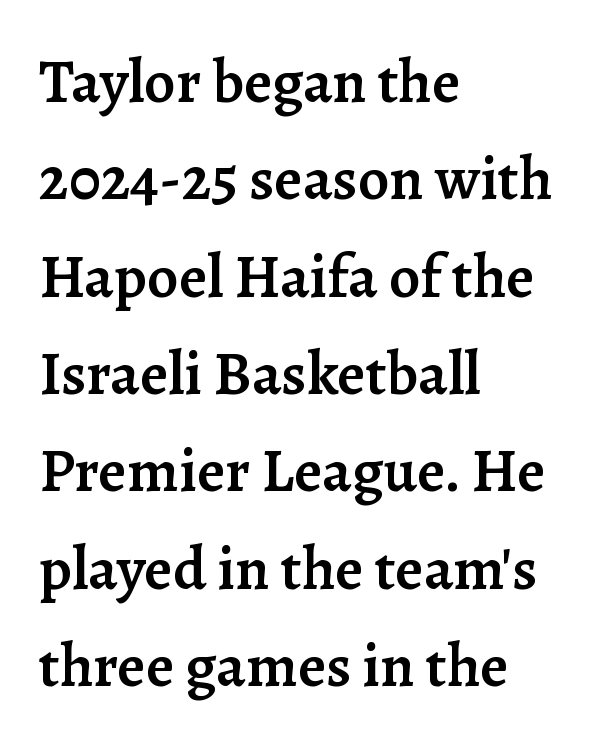
Q: Is the text bold? A: Semi-bold.
Q: Is the text italic (slanted)? A: No, it is upright.
Q: Is the typeface a serif or a sans-serif typeface? A: Serif.
Q: Is the text underlined? A: No.
Q: How is the paragraph aligned? A: Left-aligned.
Q: Is the spacing between letters normal or unusually wide? A: Normal.
Q: Is the spacing between lines tight, normal or loose? A: Normal.
Q: Width (condensed, normal, or wide)? A: Normal.
Q: Stroke contrast? A: Low.
Q: x-height? A: Medium.
Q: Monospaced? A: No.
